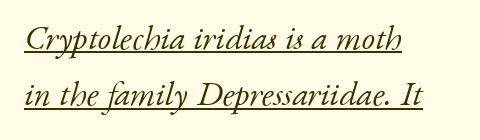
This sample has the flowing, uneven cadence of proportional lettering. A classic flush-left, rag-right setting is used for this passage. Is the type slanted? Yes — the strokes lean at a clear angle. In designer terms, the underline attribute is active on this setting. Stems and bowls with no extra thickness — not bold. Baseline-to-baseline distance is the conventional proportion of letter height.
